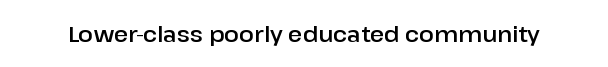
{"italic": "no", "underline": "no", "letter_spacing": "normal", "letter_spacing_em": 0.0, "glyph_px": 22}
